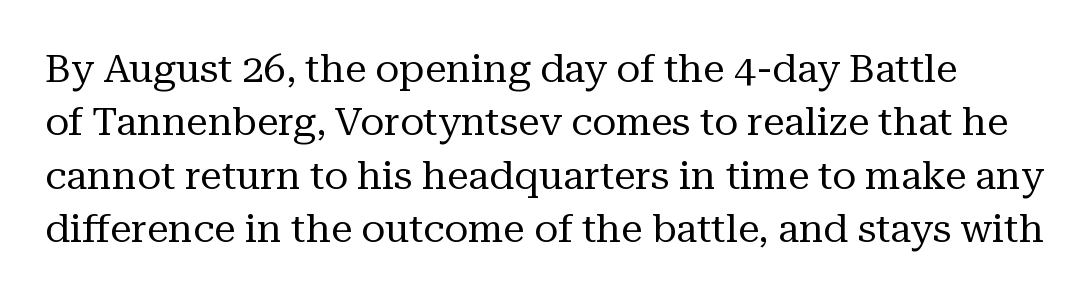
The image shows 39 px regular-weight serif type, upright; set normal line spacing (1.37x), normal letter spacing, not underlined; medium stroke contrast and a medium x-height.
